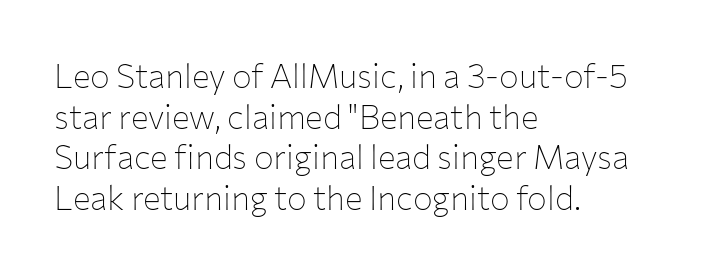
No feet cap the strokes, marking this as sans-serif type. The characters are drawn with everyday or finer stroke widths. This sample uses an upright cut, with every glyph sitting square on the baseline. Which margin do the lines hug? The left one — the right edge is uneven. This rendering features lettering with no underline.
